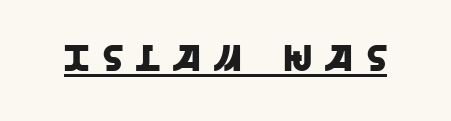
The string is rendered with underlining switched on. The characters display no serif detailing; their extremities are plain. These lines are rendered in a variable-pitch font. How are the letters spaced? Widely, with obvious added tracking. The type sits square on the baseline with zero lean.
